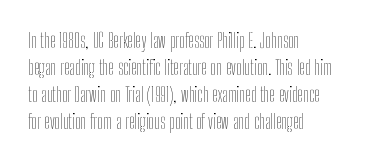
The image shows 20 px text type, upright; set left-aligned, normal line spacing (1.35x), normal letter spacing, not underlined.
